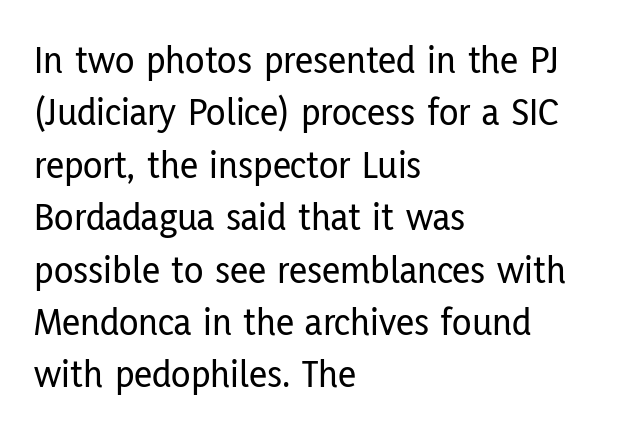
The image shows 40 px condensed sans-serif type, upright; set left-aligned, normal line spacing (1.31x), normal letter spacing, not underlined; low stroke contrast and a medium x-height.
